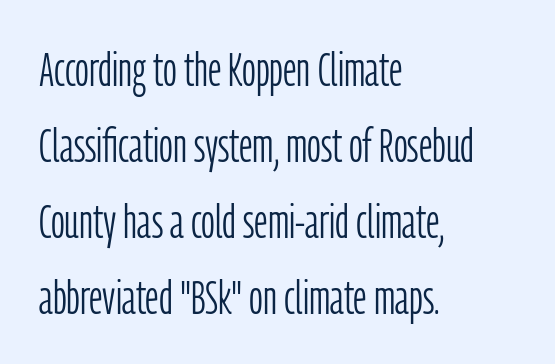
The image shows 48 px light, condensed sans-serif type, upright; set left-aligned, normal line spacing (1.58x), normal letter spacing, not underlined; low stroke contrast and a medium x-height.
